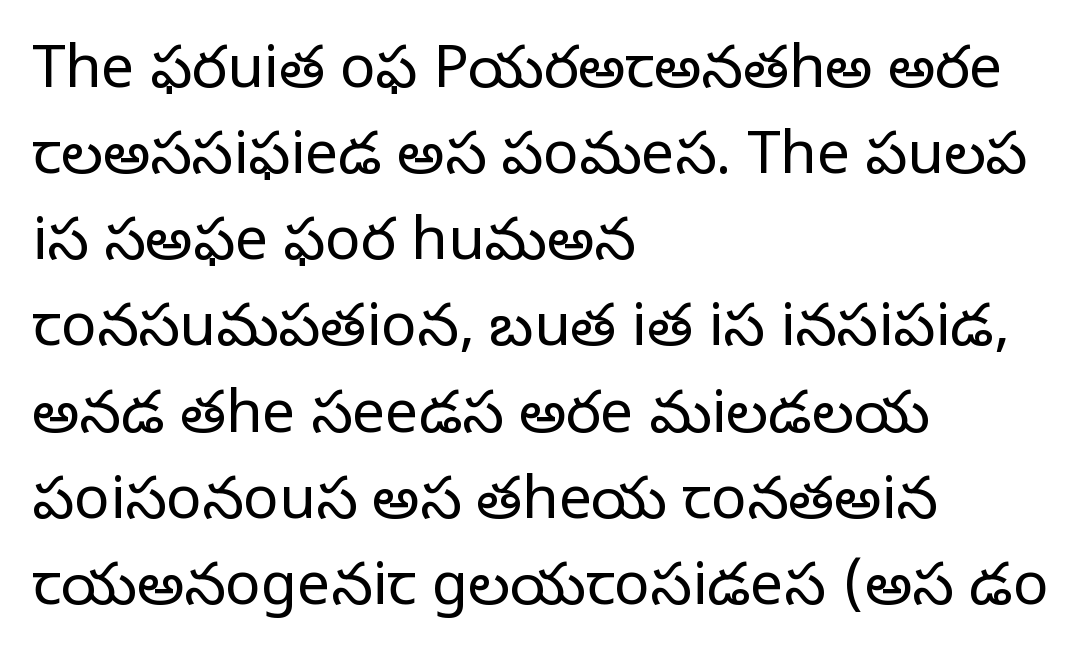
{"serif": "yes", "italic": "no", "bold": "no", "weight": "regular", "width": "normal", "stroke_contrast": "low", "x_height": "large", "monospaced": "no", "underline": "no", "align": "left", "line_spacing": "normal", "line_spacing_ratio": 1.46, "letter_spacing": "normal", "letter_spacing_em": 0.0, "glyph_px": 59}
